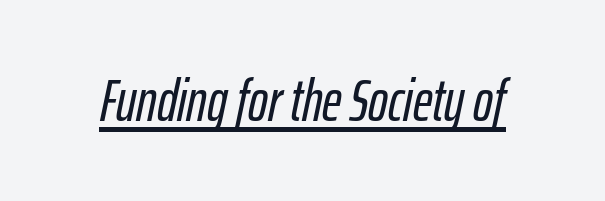
What decoration does the sample have? An underline. A typesetter would call this proportional, since set widths differ per character. Here the glyphs are tracked normally, forming tight word shapes. The letters are slanted; this is an italic face.
